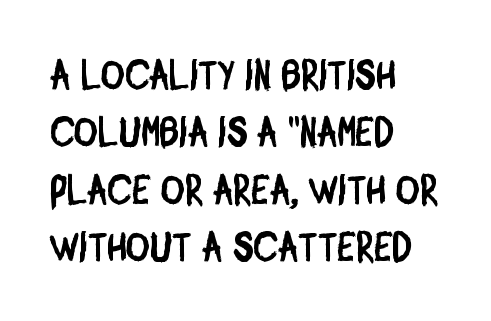
The image shows 41 px condensed sans-serif type; set left-aligned, normal line spacing (1.4x), normal letter spacing, not underlined; low stroke contrast and a large x-height.
